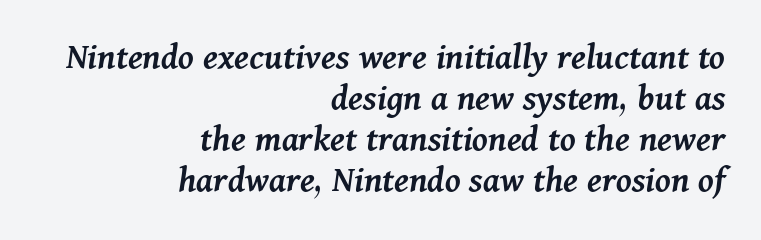
The words here are not underlined. The characters look somewhat weighty, a semibold short of true bold. Notice how the stems are inclined rather than vertical — that's the hallmark of italics. The face used here is rendered with its standard letterfit.
